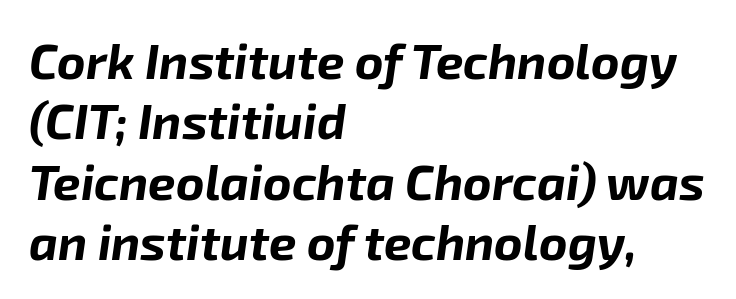
Character widths vary here, with narrow letters taking less room than wide ones. An italicized treatment has been applied to the whole sample. This sample uses plain, unmodified letter spacing. Quick note: underline off. On the weight axis this lands at bold, roughly 700. These lines stack with their left ends in a neat column.
